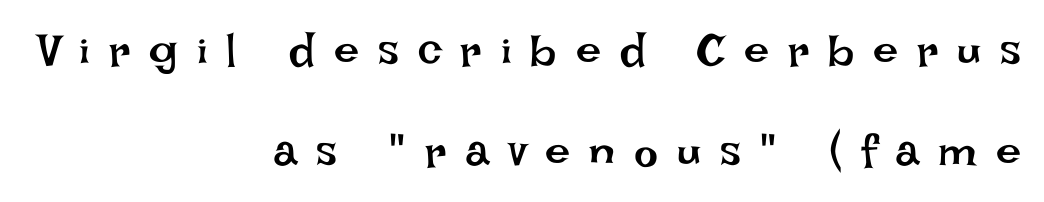
What stands out about the letter spacing? Its width — letters are far apart. Notice the wide empty band between every row — that's loose leading. Letters rest on an invisible, unmarked baseline. The typeface has the unassuming heft of standard copy or less. Vertical strokes here are truly vertical. Character widths vary here, with narrow letters taking less room than wide ones.
